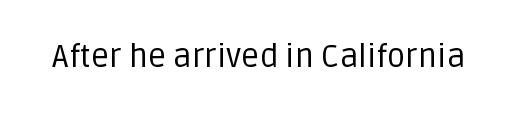
The image shows 32 px regular-weight sans-serif type, upright; set normal letter spacing, not underlined; low stroke contrast and a large x-height.
